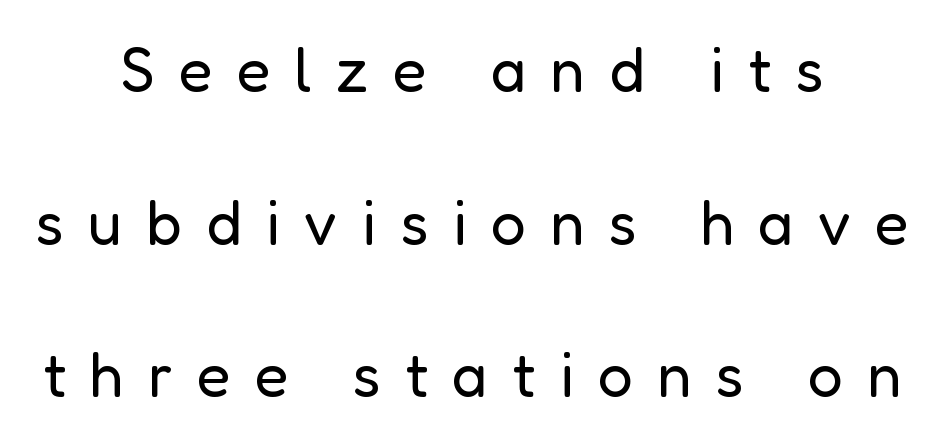
{"serif": "no", "italic": "no", "bold": "no", "weight": "regular", "width": "normal", "stroke_contrast": "low", "x_height": "medium", "monospaced": "no", "underline": "no", "align": "center", "line_spacing": "loose", "line_spacing_ratio": 2.46, "letter_spacing": "wide", "letter_spacing_em": 0.39, "glyph_px": 62}
